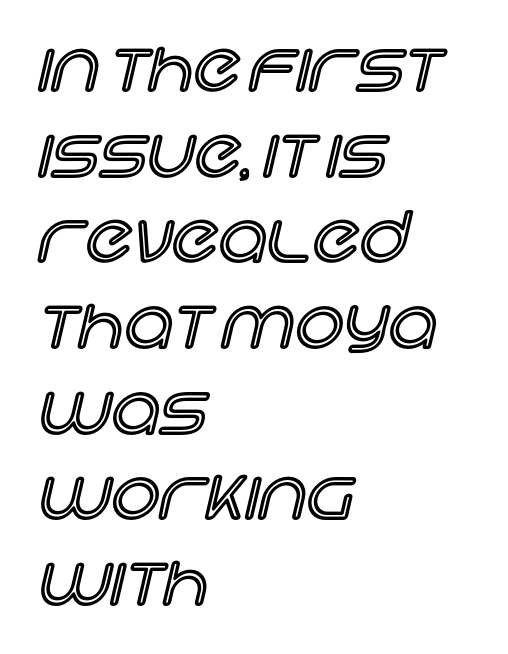
Q: Is the text italic (slanted)? A: Yes.
Q: Is the text underlined? A: No.
Q: How is the paragraph aligned? A: Left-aligned.
Q: Is the spacing between letters normal or unusually wide? A: Normal.
Q: Is the spacing between lines tight, normal or loose? A: Normal.
Q: Width (condensed, normal, or wide)? A: Normal.
Q: x-height? A: Large.
Q: Monospaced? A: No.
